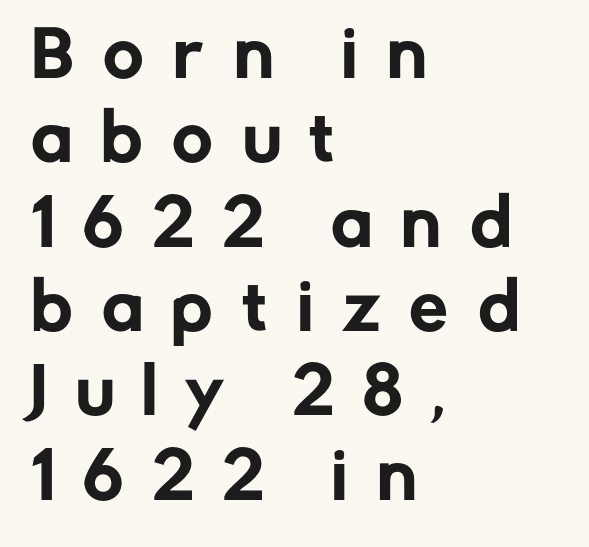
Q: Is the text italic (slanted)? A: No, it is upright.
Q: Is the typeface a serif or a sans-serif typeface? A: Sans-serif.
Q: Is the text underlined? A: No.
Q: How is the paragraph aligned? A: Left-aligned.
Q: Is the spacing between letters normal or unusually wide? A: Unusually wide.
Q: Is the spacing between lines tight, normal or loose? A: Normal.
Q: Width (condensed, normal, or wide)? A: Normal.
Q: Stroke contrast? A: Low.
Q: x-height? A: Medium.
Q: Monospaced? A: No.
